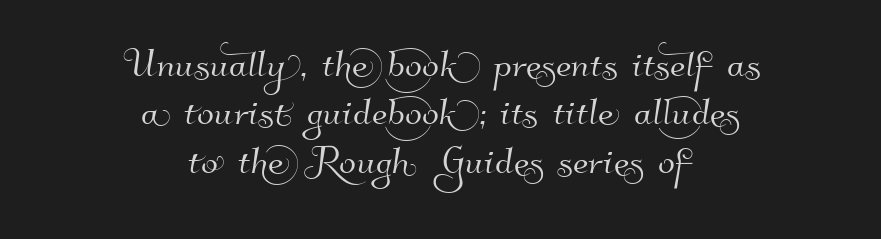
{"serif": "no", "width": "normal", "stroke_contrast": "high", "x_height": "small", "monospaced": "no", "underline": "no", "align": "center", "line_spacing": "tight", "line_spacing_ratio": 0.97, "letter_spacing": "normal", "letter_spacing_em": 0.0, "glyph_px": 50}
